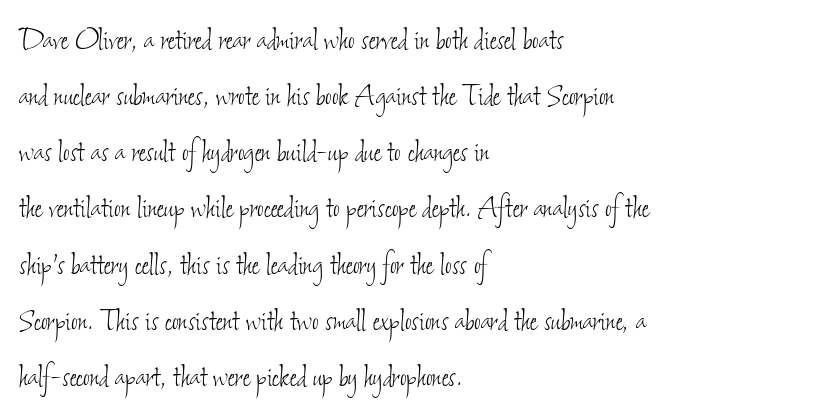
Q: Is the text bold? A: No.
Q: Is the text underlined? A: No.
Q: How is the paragraph aligned? A: Left-aligned.
Q: Is the spacing between letters normal or unusually wide? A: Normal.
Q: Is the spacing between lines tight, normal or loose? A: Normal.
Q: Width (condensed, normal, or wide)? A: Condensed.
Q: Stroke contrast? A: Low.
Q: x-height? A: Small.
Q: Monospaced? A: No.
